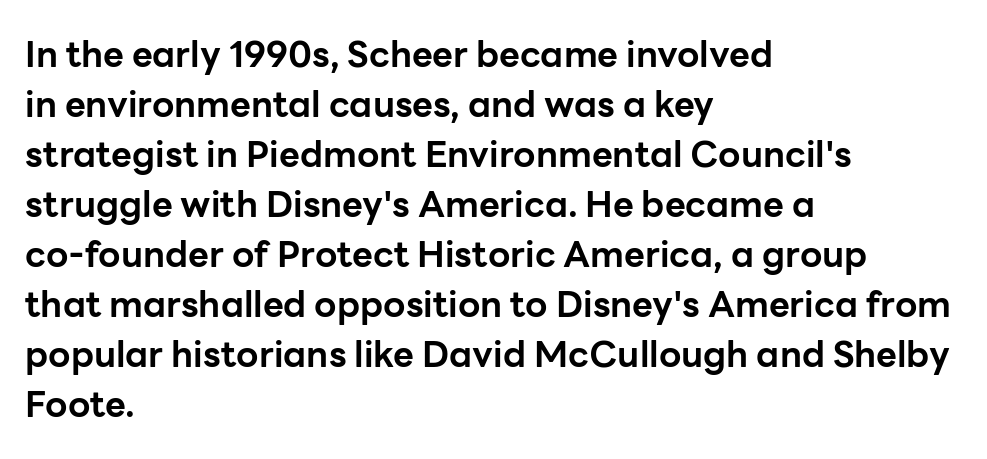
Has an underline been added? It has not. I'd describe the lettering as bold — thick and assertive. Default kerning and tracking; the words read as compact shapes. Classification — sans serif. The rendering uses natural spacing where letterforms have individual widths. The vertical gap from one line to the next is medium.
